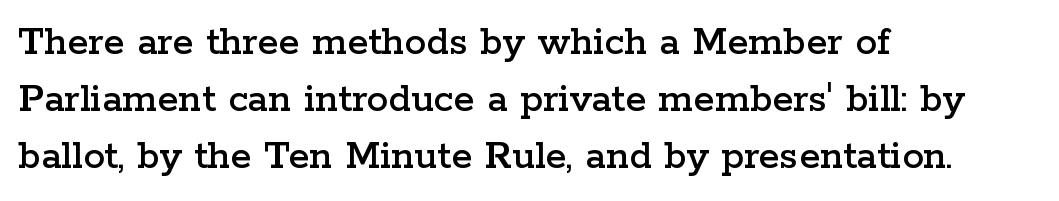
{"serif": "yes", "italic": "no", "width": "wide", "stroke_contrast": "low", "x_height": "medium", "monospaced": "no", "underline": "no", "align": "left", "line_spacing": "normal", "line_spacing_ratio": 1.33, "letter_spacing": "normal", "letter_spacing_em": 0.0, "glyph_px": 43}
